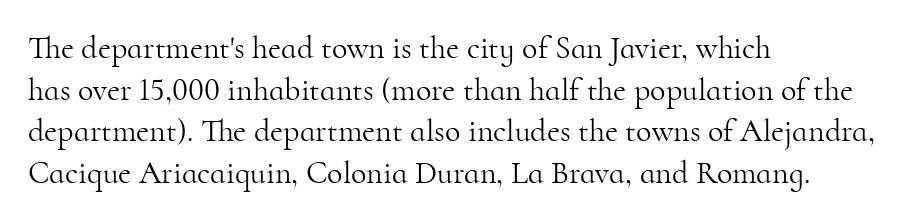
The image shows 32 px light serif type, upright; set left-aligned, normal line spacing (1.3x), normal letter spacing, not underlined; high stroke contrast and a small x-height.
